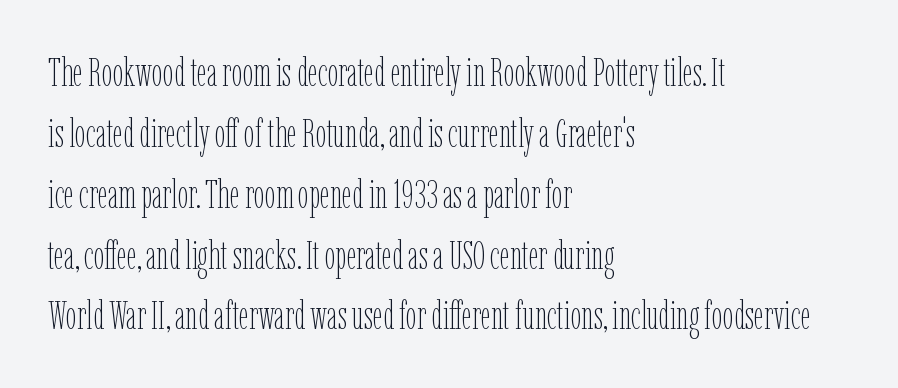
{"italic": "no", "bold": "no", "weight": "thin", "width": "condensed", "stroke_contrast": "low", "x_height": "medium", "monospaced": "no", "underline": "no", "align": "left", "line_spacing": "normal", "line_spacing_ratio": 1.56, "letter_spacing": "normal", "letter_spacing_em": 0.0, "glyph_px": 39}
